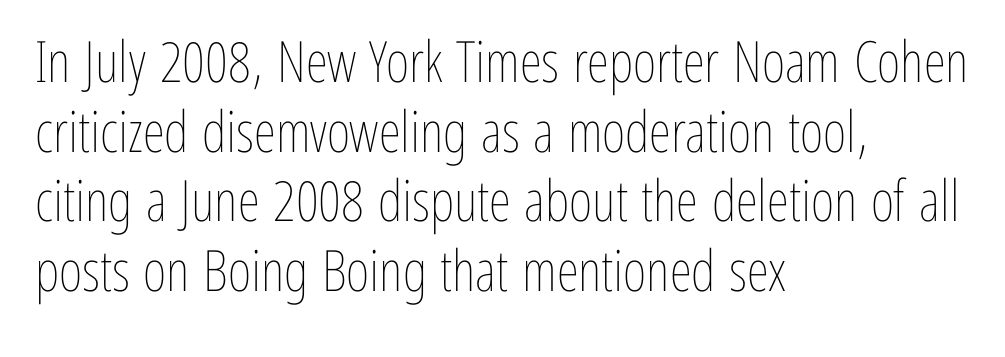
{"italic": "no", "bold": "no", "weight": "thin", "width": "condensed", "stroke_contrast": "low", "x_height": "medium", "monospaced": "no", "underline": "no", "align": "left", "line_spacing_ratio": 1.22, "letter_spacing": "normal", "letter_spacing_em": 0.0, "glyph_px": 57}
